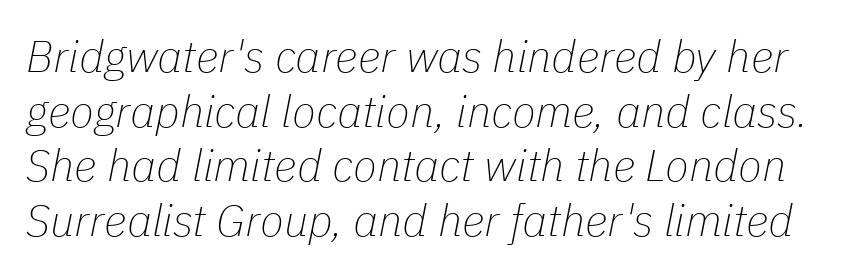
This is not heavy type; no bold has been used. This sample has the flowing, uneven cadence of proportional lettering. You could call the tracking neutral — neither tight nor loose. Decoration check: the copy has no underline.
